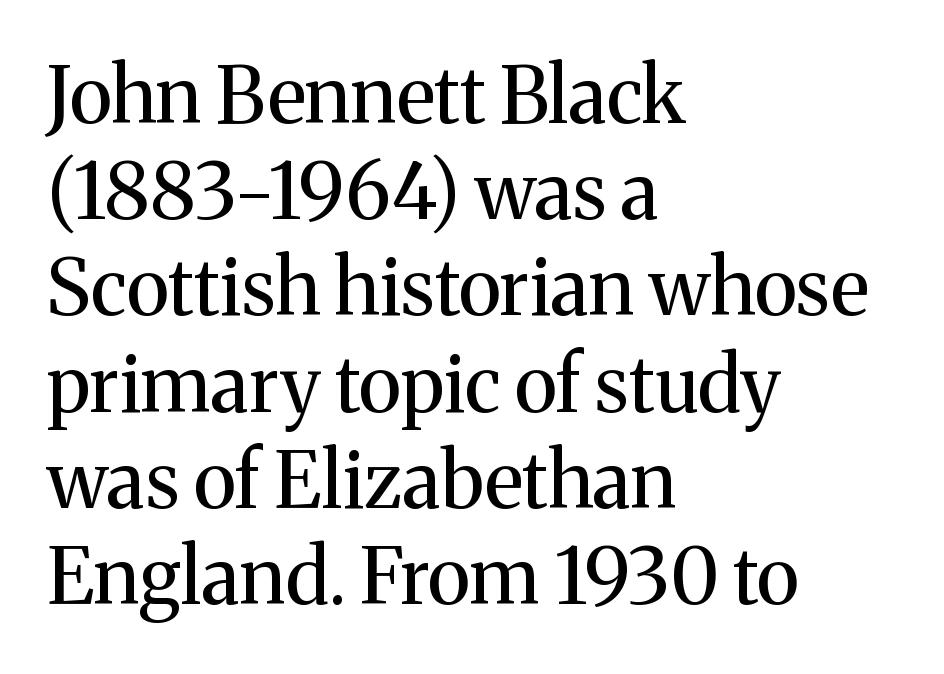
Q: Is the text bold? A: No.
Q: Is the text italic (slanted)? A: No, it is upright.
Q: Is the typeface a serif or a sans-serif typeface? A: Serif.
Q: Is the text underlined? A: No.
Q: How is the paragraph aligned? A: Left-aligned.
Q: Is the spacing between letters normal or unusually wide? A: Normal.
Q: Is the spacing between lines tight, normal or loose? A: Normal.
Q: Width (condensed, normal, or wide)? A: Normal.
Q: Stroke contrast? A: Medium.
Q: x-height? A: Medium.
Q: Monospaced? A: No.
